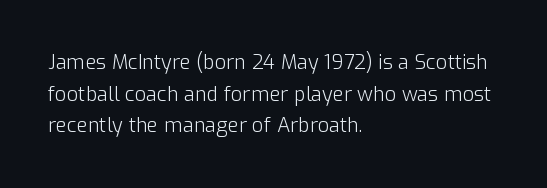
{"italic": "no", "bold": "no", "underline": "no", "align": "left", "line_spacing": "normal", "line_spacing_ratio": 1.58, "letter_spacing": "normal", "letter_spacing_em": 0.0, "glyph_px": 20}
